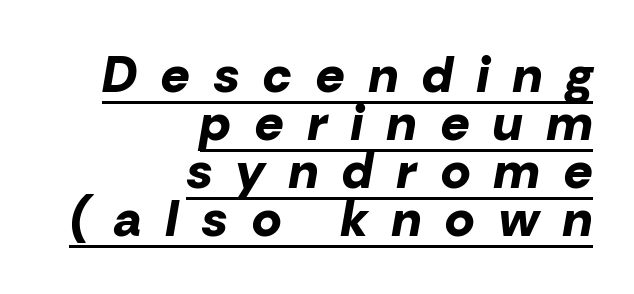
{"italic": "yes", "lean": "right", "slant_degrees": 10, "bold": "yes", "weight": "bold", "width": "normal", "stroke_contrast": "low", "x_height": "medium", "monospaced": "no", "underline": "yes", "align": "right", "line_spacing": "tight", "line_spacing_ratio": 0.96, "letter_spacing": "wide", "letter_spacing_em": 0.49, "glyph_px": 50}
